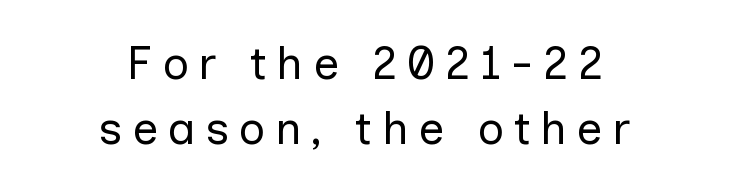
The image shows 46 px regular-weight sans-serif type, upright; set centered, normal line spacing (1.41x), unusually wide letter spacing (+0.21 em), not underlined; low stroke contrast and a medium x-height.
